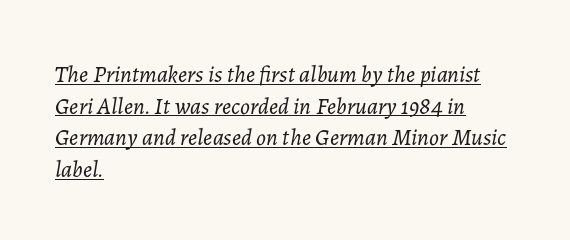
{"italic": "yes", "lean": "right", "slant_degrees": 7, "bold": "no", "underline": "yes", "align": "left", "line_spacing": "normal", "line_spacing_ratio": 1.38, "letter_spacing": "normal", "letter_spacing_em": 0.0, "glyph_px": 23}
